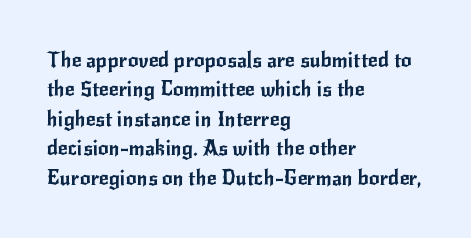
{"italic": "no", "underline": "no", "align": "left", "line_spacing": "normal", "line_spacing_ratio": 1.4, "letter_spacing": "normal", "letter_spacing_em": 0.0, "glyph_px": 21}
